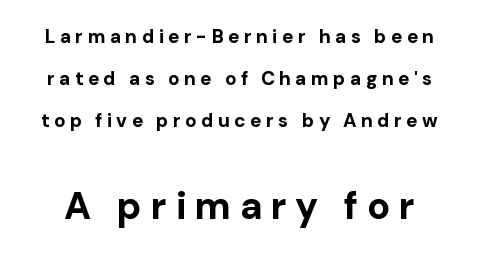
The image shows 38 px bold sans-serif type, upright; set loose line spacing (2.22x), unusually wide letter spacing (+0.23 em), not underlined; the second (bottom) block is 2.0x larger; low stroke contrast and a medium x-height.
